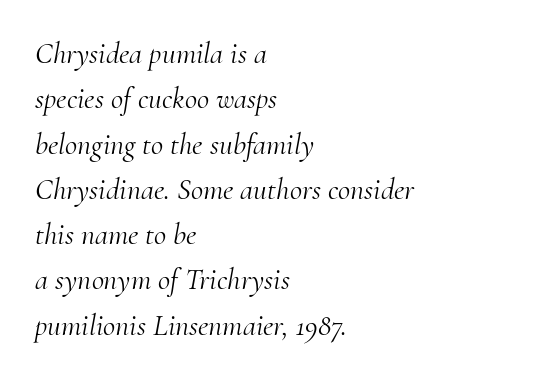
The image shows 30 px light serif type, italic (leaning right); set left-aligned, normal line spacing (1.51x), normal letter spacing, not underlined; medium stroke contrast and a small x-height.
